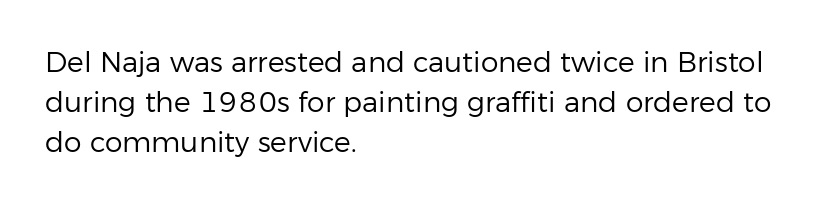
The image shows 28 px regular-weight sans-serif type, upright; set left-aligned, normal line spacing (1.43x), normal letter spacing, not underlined; low stroke contrast and a medium x-height.
